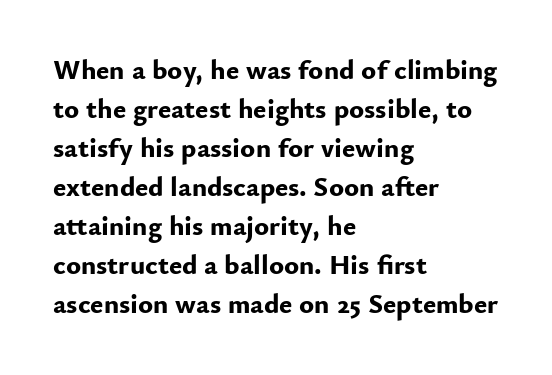
Unlike a traditional serif, this face leaves its strokes unadorned. Each letter keeps its own natural width here, so spacing adapts to shape. The gap between lines stays unmarked. Horizontal alignment here is leftward, the default for most running prose.
